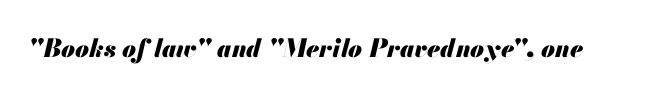
Q: Is the text bold? A: Yes.
Q: Is the text italic (slanted)? A: Yes, it leans right by about 13 degrees.
Q: Is the text underlined? A: No.
Q: Is the spacing between letters normal or unusually wide? A: Normal.
